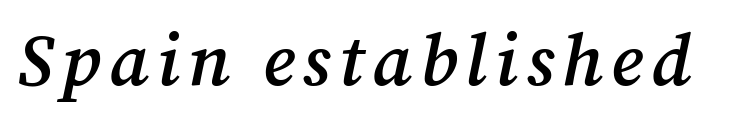
The image shows 73 px semibold serif type, italic (leaning right); set not underlined; medium stroke contrast and a medium x-height.
